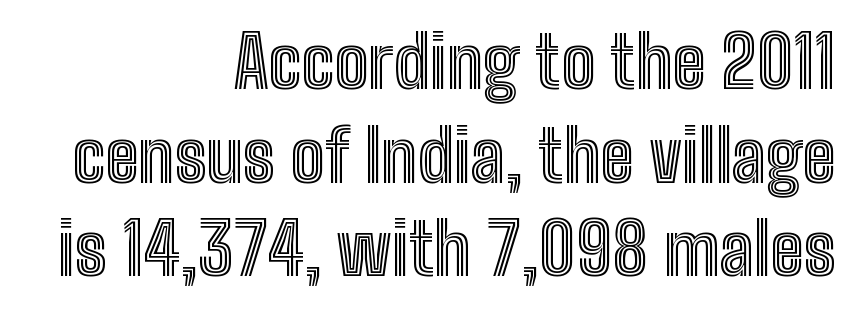
Casual observation: everything's shoved over to the right. Descenders hang freely into open space. Interline gaps are of average width in this sample. The letters stand straight up with perfectly vertical stems. Nobody touched the tracking dial on this one.
